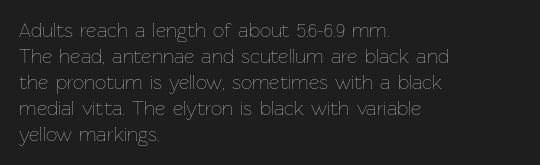
Where is the straight margin? On the left. This sample keeps an unexceptional amount of space between lines. The typesetting does not lean heavy: it is not bold. The gaps between neighbouring characters are ordinary and unremarkable. A clean baseline with only descenders dipping below it.
